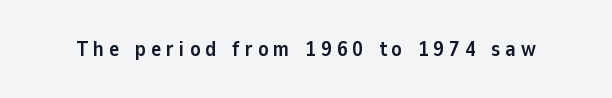
{"italic": "no", "bold": "yes", "underline": "no", "letter_spacing": "wide", "letter_spacing_em": 0.25, "glyph_px": 21}
